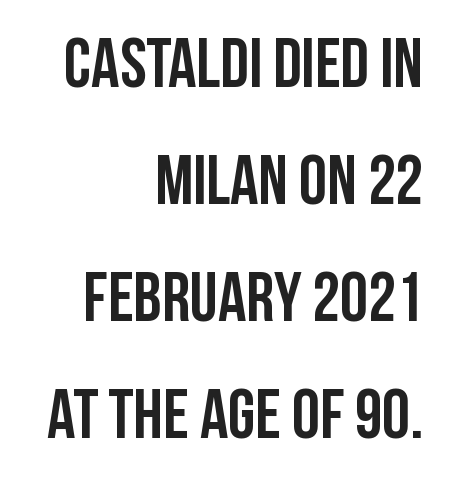
{"serif": "no", "italic": "no", "bold": "yes", "weight": "semibold", "width": "condensed", "stroke_contrast": "low", "x_height": "large", "monospaced": "no", "underline": "no", "align": "right", "line_spacing": "normal", "line_spacing_ratio": 1.67, "letter_spacing": "normal", "letter_spacing_em": 0.0, "glyph_px": 70}
